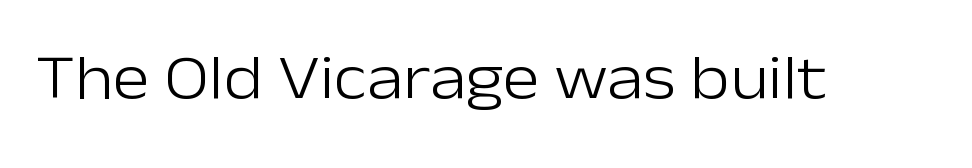
{"serif": "no", "italic": "no", "bold": "no", "weight": "light", "width": "normal", "stroke_contrast": "low", "x_height": "medium", "monospaced": "no", "underline": "no", "letter_spacing": "normal", "letter_spacing_em": 0.0, "glyph_px": 63}
